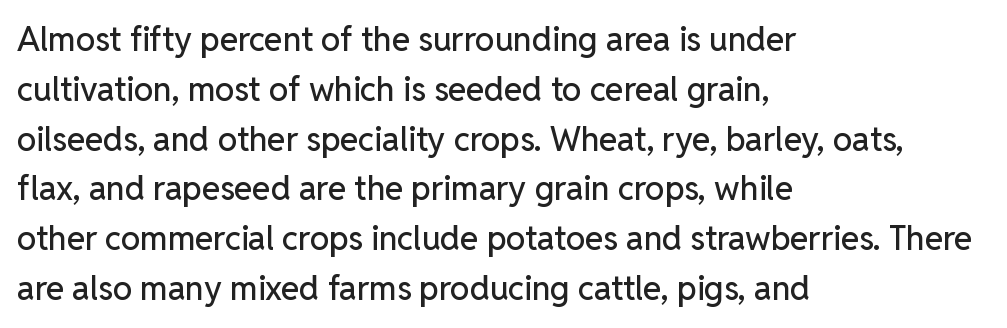
The image shows 33 px sans-serif type, upright; set left-aligned, normal line spacing (1.51x), normal letter spacing, not underlined; low stroke contrast and a medium x-height.
